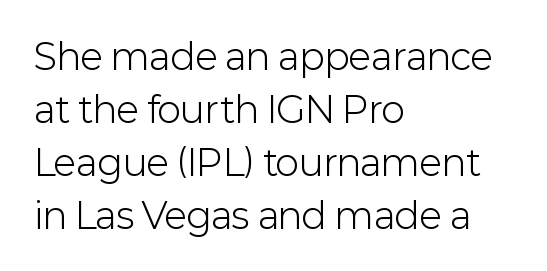
Nothing unusual about the tracking: characters are spaced as the font intends. This sample uses an upright cut, with every glyph sitting square on the baseline. The weight tops out at a normal text grade. Quick note: interline space is typical. These lines are rendered in a variable-pitch font.
